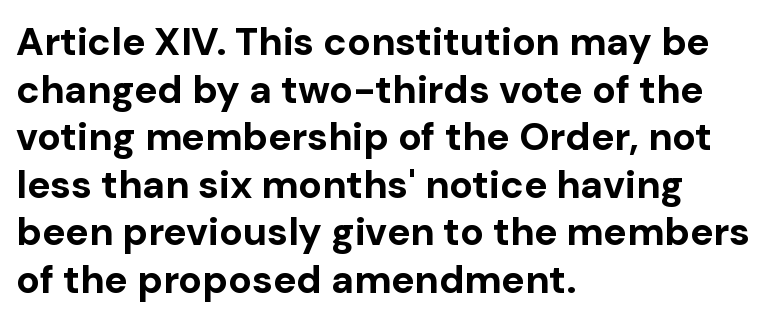
{"serif": "no", "italic": "no", "bold": "yes", "weight": "bold", "width": "normal", "stroke_contrast": "low", "x_height": "medium", "monospaced": "no", "underline": "no", "align": "left", "line_spacing_ratio": 1.22, "letter_spacing": "normal", "letter_spacing_em": 0.0, "glyph_px": 39}
